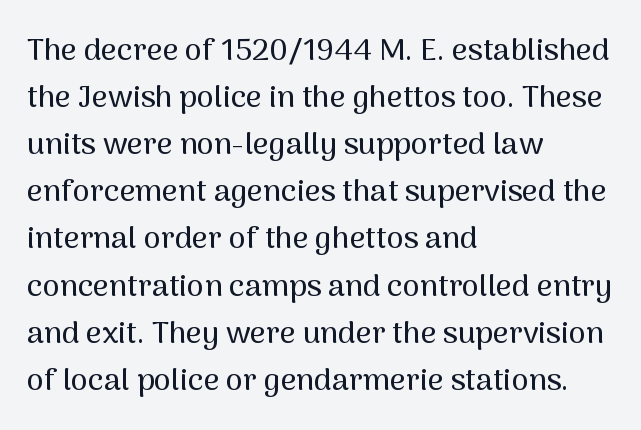
Regarding serifs, this sample does without them. Any mark beneath the type? The region is blank. Is the block centered? No — it sits flush against the left margin. A typesetter would call this proportional, since set widths differ per character. The rendering uses a moderate line-height, typical for paragraphs.
